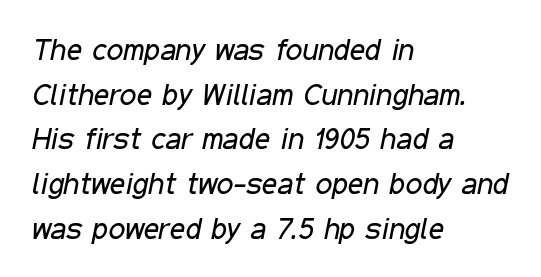
This is oblique type, the kind used for emphasis or titles. Horizontally, the lines are justified to the leading edge only. Nothing unusual about the tracking: characters are spaced as the font intends. Each new line begins a customary step beneath the previous one. Letters have the restrained weight of plain body copy at most.
